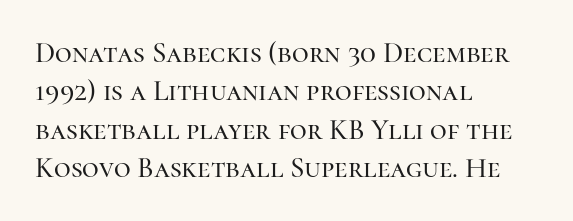
The image shows 29 px serif type, upright; set left-aligned, normal line spacing (1.32x), normal letter spacing, not underlined; high stroke contrast and a medium x-height.
